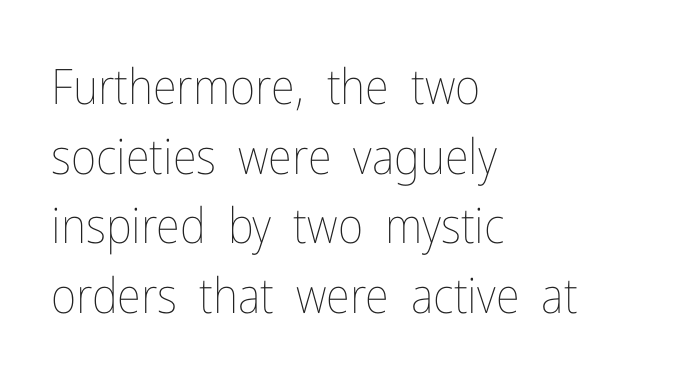
{"italic": "no", "bold": "no", "weight": "thin", "width": "condensed", "stroke_contrast": "low", "x_height": "medium", "monospaced": "no", "underline": "no", "align": "left", "line_spacing": "normal", "line_spacing_ratio": 1.42, "letter_spacing": "normal", "letter_spacing_em": 0.0, "glyph_px": 49}
